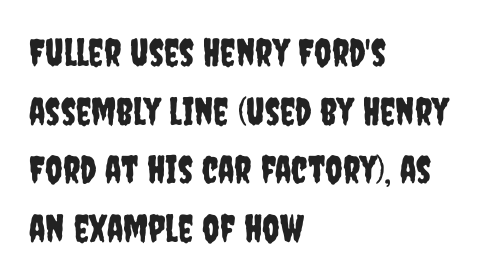
{"serif": "no", "italic": "no", "width": "condensed", "stroke_contrast": "low", "x_height": "large", "monospaced": "no", "underline": "no", "align": "left", "line_spacing": "normal", "line_spacing_ratio": 1.54, "letter_spacing": "normal", "letter_spacing_em": 0.0, "glyph_px": 38}
